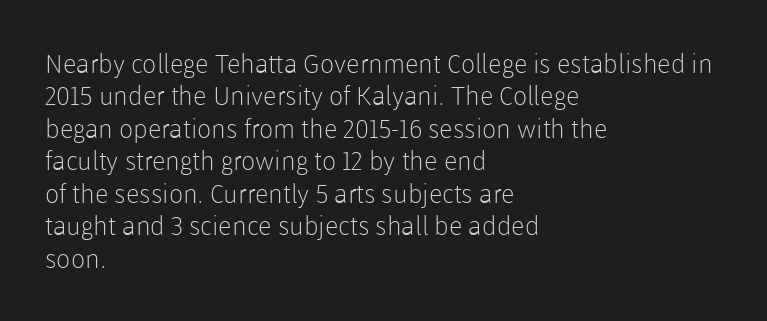
Line spacing here is normal. Nobody touched the tracking dial on this one. Quick note: underline off. Designer's note — italics off, roman on. The lines are quadded left.
